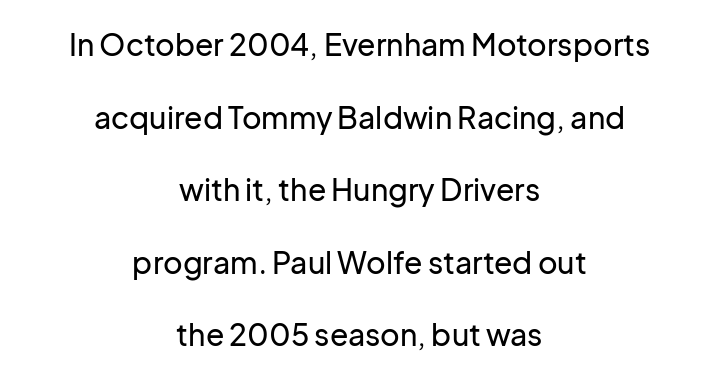
{"serif": "no", "italic": "no", "width": "normal", "stroke_contrast": "low", "x_height": "medium", "monospaced": "no", "underline": "no", "align": "center", "line_spacing": "loose", "line_spacing_ratio": 2.42, "letter_spacing": "normal", "letter_spacing_em": 0.0, "glyph_px": 30}
